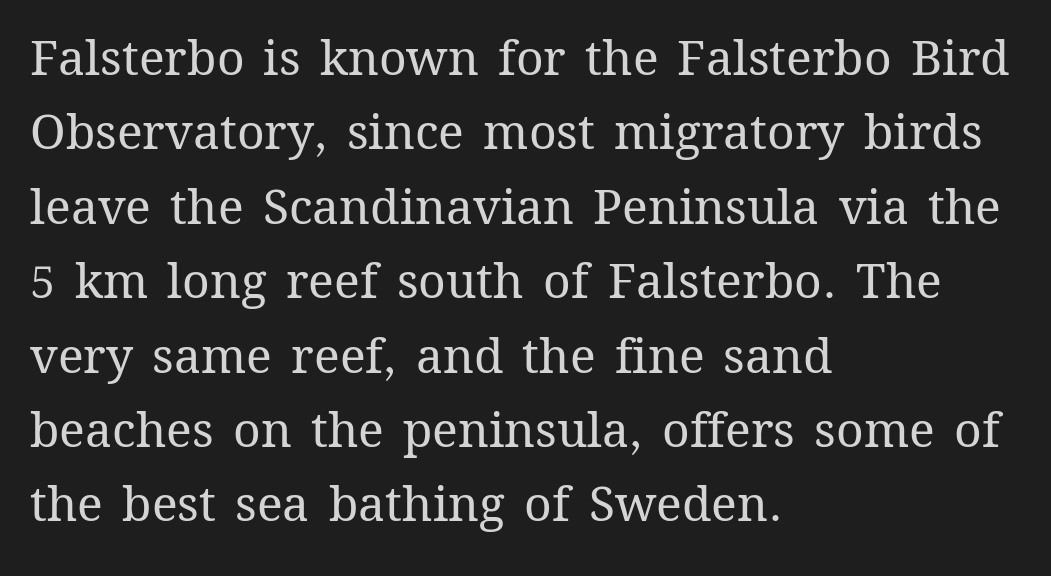
Beneath every word, the page is bare. A typesetter would call this leading conventional body-copy spacing. These lines are rendered in a variable-pitch font. Is the block centered? No — it sits flush against the left margin. Italic: no, the glyphs are upright roman.
